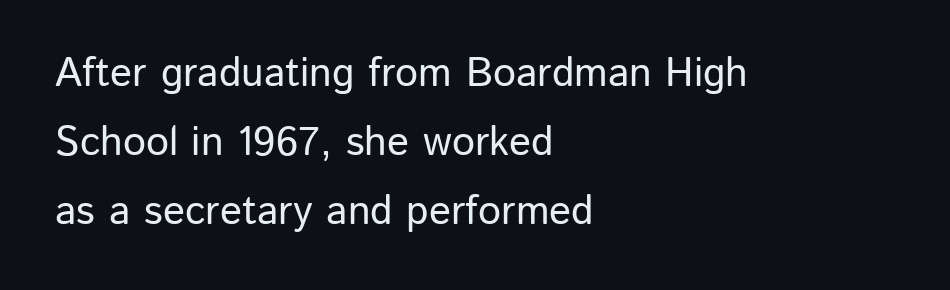
{"serif": "no", "italic": "no", "width": "normal", "stroke_contrast": "low", "x_height": "medium", "monospaced": "no", "underline": "no", "align": "left", "line_spacing": "normal", "line_spacing_ratio": 1.68, "letter_spacing": "normal", "letter_spacing_em": 0.0, "glyph_px": 41}
